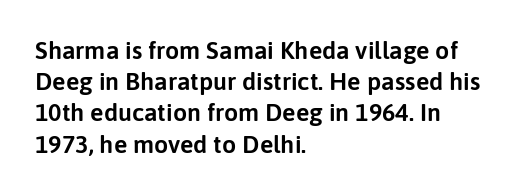
If you drew a line through each stem, it would be perfectly vertical. Leading: standard. The setting favours the left margin, as ordinary paragraphs usually do. Nobody touched the tracking dial on this one. Lines of text with bare space underneath.
